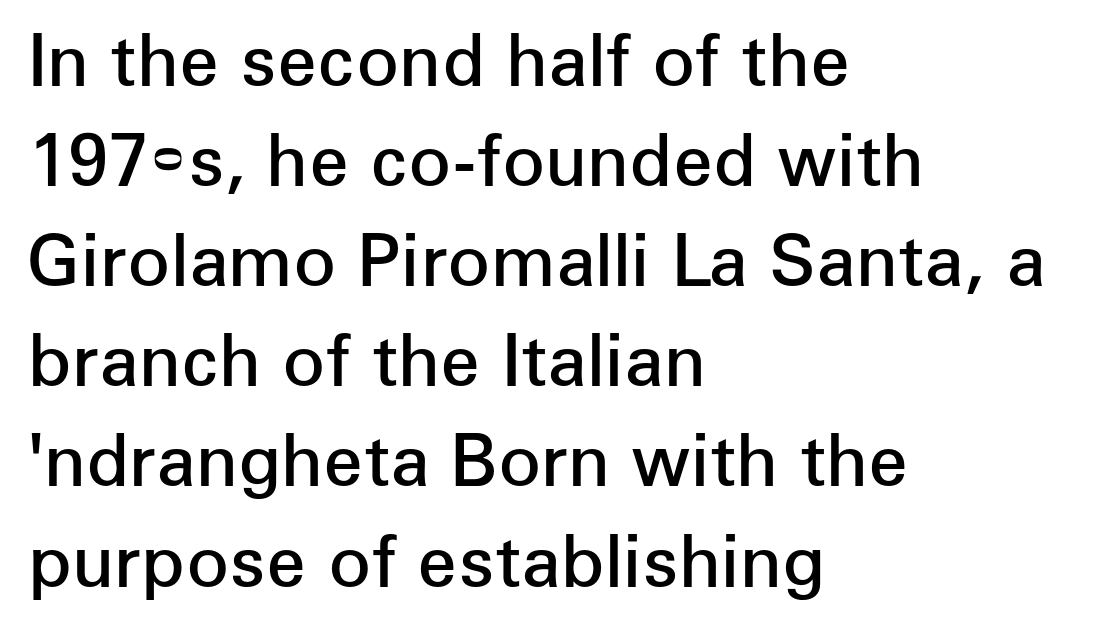
{"serif": "no", "italic": "no", "bold": "semi", "weight": "semibold", "width": "normal", "stroke_contrast": "low", "x_height": "medium", "monospaced": "no", "underline": "no", "align": "left", "line_spacing": "normal", "line_spacing_ratio": 1.41, "letter_spacing": "normal", "letter_spacing_em": 0.0, "glyph_px": 71}
